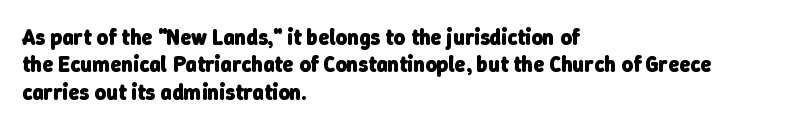
The image shows 22 px bold type; set left-aligned, normal line spacing (1.25x), normal letter spacing, not underlined.
